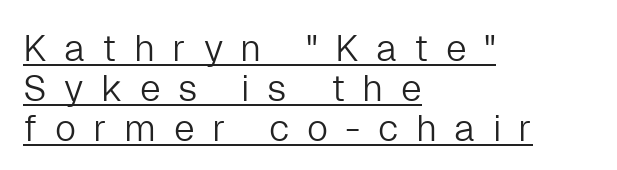
Q: Is the text bold? A: No.
Q: Is the text italic (slanted)? A: No, it is upright.
Q: Is the typeface a serif or a sans-serif typeface? A: Sans-serif.
Q: Is the text underlined? A: Yes.
Q: How is the paragraph aligned? A: Left-aligned.
Q: Is the spacing between letters normal or unusually wide? A: Unusually wide.
Q: Is the spacing between lines tight, normal or loose? A: Tight.
Q: Width (condensed, normal, or wide)? A: Normal.
Q: Stroke contrast? A: Low.
Q: x-height? A: Medium.
Q: Monospaced? A: No.
